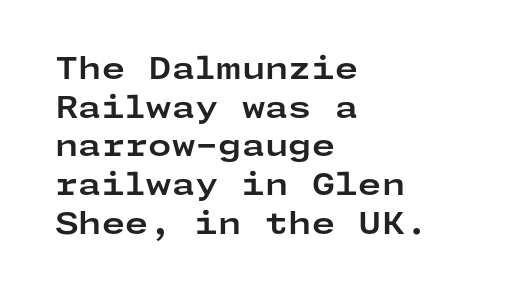
Caption: standard tracking, unaltered. The rendering shows plain stroke endings on the letterforms — a sans-serif design. Horizontally, the lines are justified to the leading edge only. Rows of type keep a routine distance in the vertical direction. These lines carry a lot of weight — the face is fully bold.
